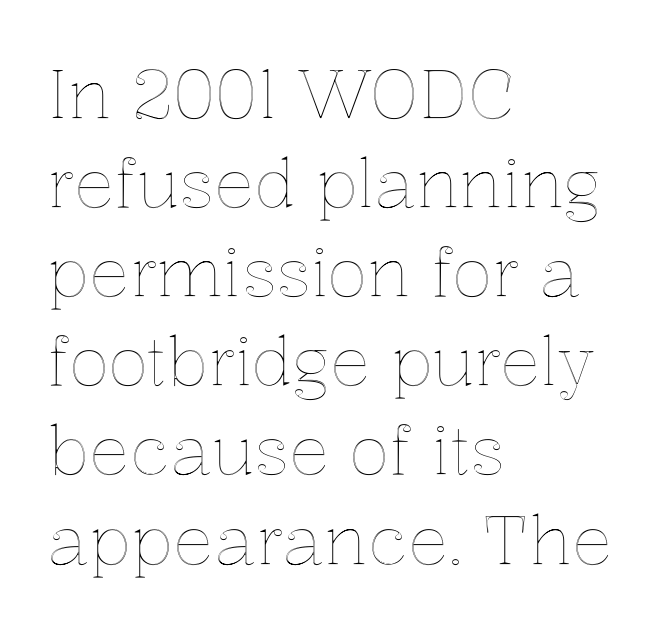
Q: Is the text italic (slanted)? A: No, it is upright.
Q: Is the text underlined? A: No.
Q: How is the paragraph aligned? A: Left-aligned.
Q: Is the spacing between letters normal or unusually wide? A: Normal.
Q: Is the spacing between lines tight, normal or loose? A: Normal.
Q: Width (condensed, normal, or wide)? A: Normal.
Q: x-height? A: Medium.
Q: Monospaced? A: No.
